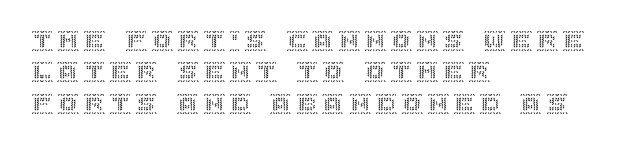
{"italic": "no", "underline": "no", "align": "left", "line_spacing": "normal", "line_spacing_ratio": 1.5, "letter_spacing": "wide", "letter_spacing_em": 0.24, "glyph_px": 21}
